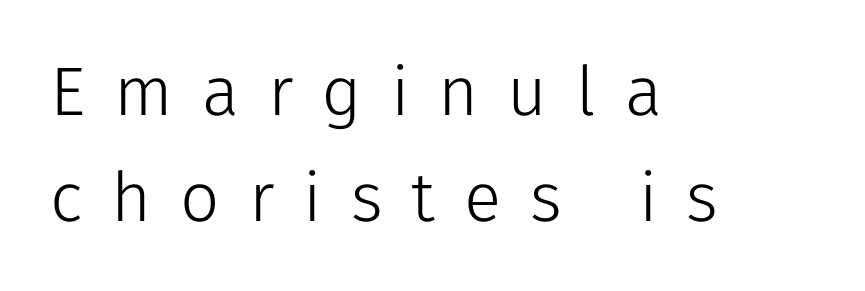
{"serif": "no", "italic": "no", "bold": "no", "weight": "light", "width": "normal", "stroke_contrast": "low", "x_height": "medium", "monospaced": "no", "underline": "no", "align": "left", "line_spacing": "normal", "line_spacing_ratio": 1.54, "letter_spacing": "wide", "letter_spacing_em": 0.42, "glyph_px": 69}
